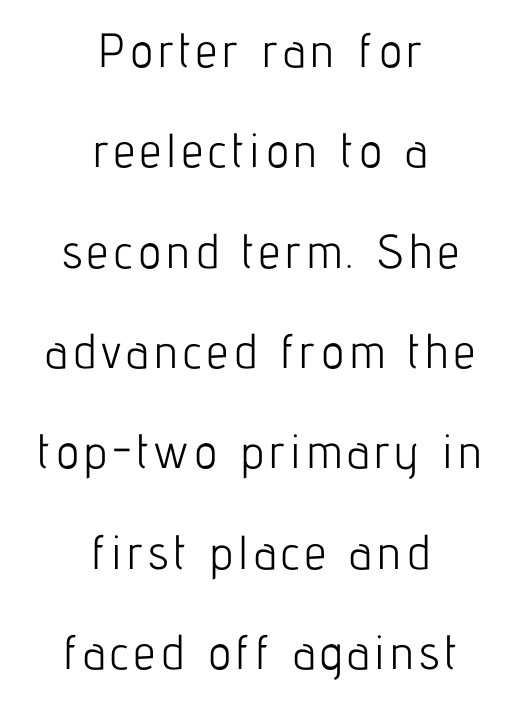
{"serif": "no", "italic": "no", "bold": "no", "weight": "light", "width": "condensed", "stroke_contrast": "low", "x_height": "medium", "monospaced": "no", "underline": "no", "align": "center", "line_spacing": "loose", "line_spacing_ratio": 2.09, "glyph_px": 48}
